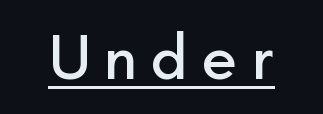
Q: Is the text italic (slanted)? A: No, it is upright.
Q: Is the typeface a serif or a sans-serif typeface? A: Sans-serif.
Q: Is the text underlined? A: Yes.
Q: Is the spacing between letters normal or unusually wide? A: Unusually wide.
Q: Width (condensed, normal, or wide)? A: Normal.
Q: Stroke contrast? A: Low.
Q: x-height? A: Small.
Q: Monospaced? A: No.
